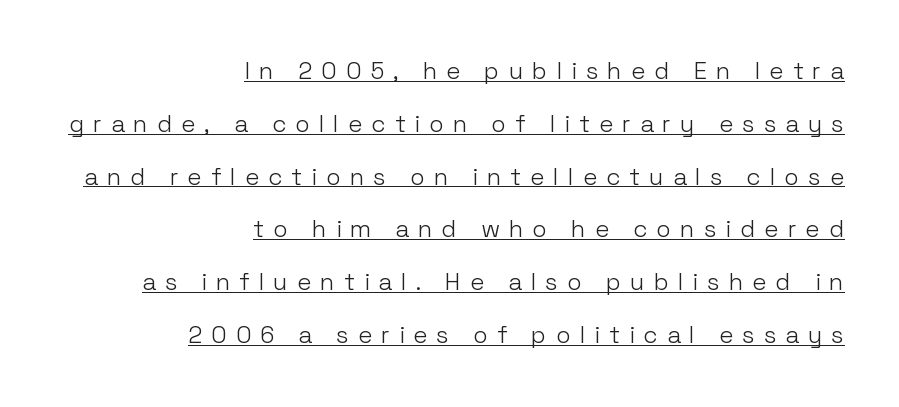
You can see a thin bar hugging the bottom of the glyphs. Ordinary non-slanted type is in use. Interline gaps are noticeably wide in this sample. Ink coverage per letter is moderate at most. The text block is weighted toward the right margin, trailing off unevenly leftward.
